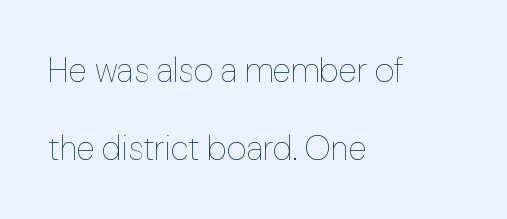
The image shows 34 px thin type, upright; set left-aligned, loose line spacing (2.29x), normal letter spacing, not underlined; low stroke contrast and a medium x-height.
